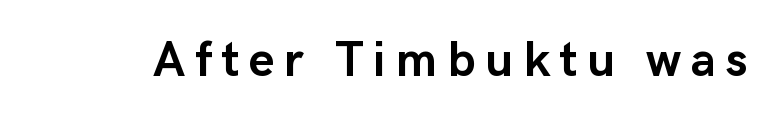
The image shows 49 px semibold sans-serif type, upright; set unusually wide letter spacing (+0.2 em), not underlined; low stroke contrast and a medium x-height.
